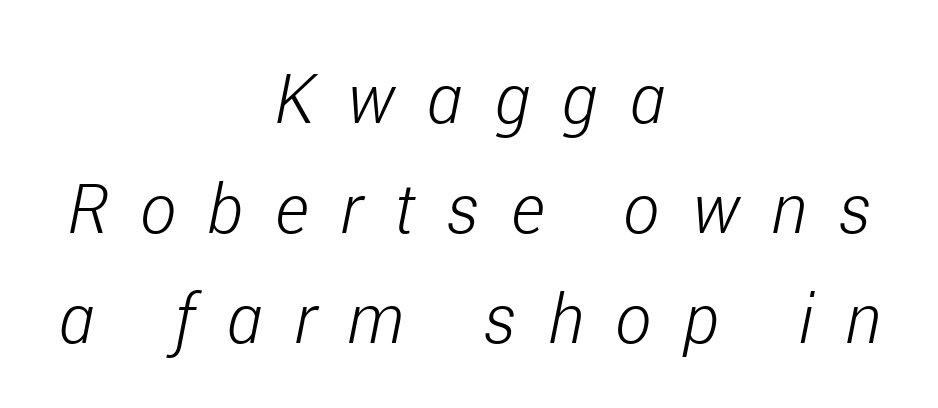
The image shows 68 px light, condensed type, italic (leaning right); set centered, normal line spacing (1.62x), unusually wide letter spacing (+0.47 em), not underlined; low stroke contrast and a medium x-height.
